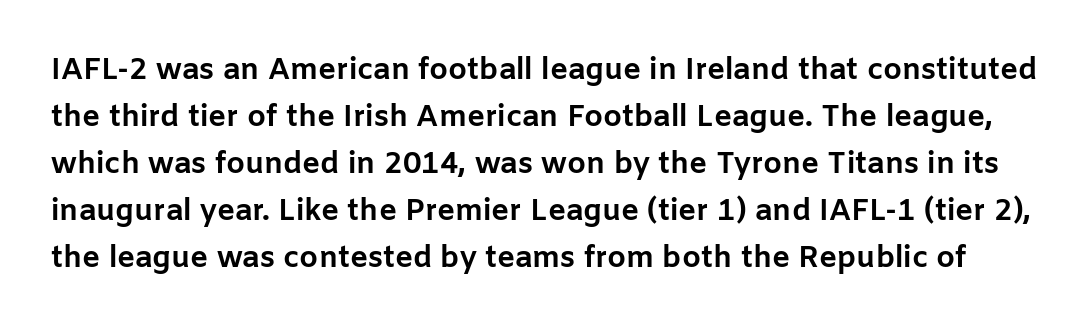
The image shows 30 px bold sans-serif type, upright; set normal line spacing (1.57x), normal letter spacing, not underlined; low stroke contrast and a medium x-height.
